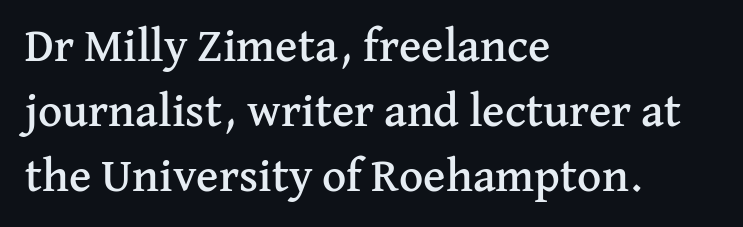
{"serif": "yes", "italic": "no", "width": "normal", "stroke_contrast": "medium", "x_height": "medium", "monospaced": "no", "underline": "no", "align": "left", "line_spacing": "normal", "line_spacing_ratio": 1.38, "letter_spacing": "normal", "letter_spacing_em": 0.0, "glyph_px": 47}
